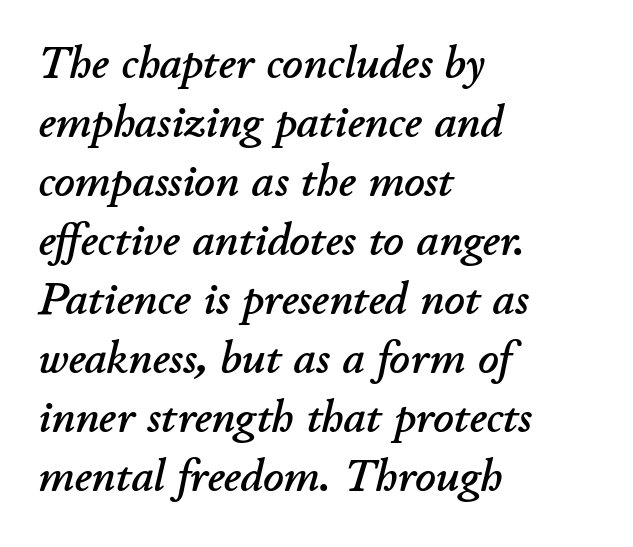
The image shows 45 px text type, italic (leaning right); set left-aligned, normal line spacing (1.31x), normal letter spacing, not underlined; low stroke contrast and a small x-height.
